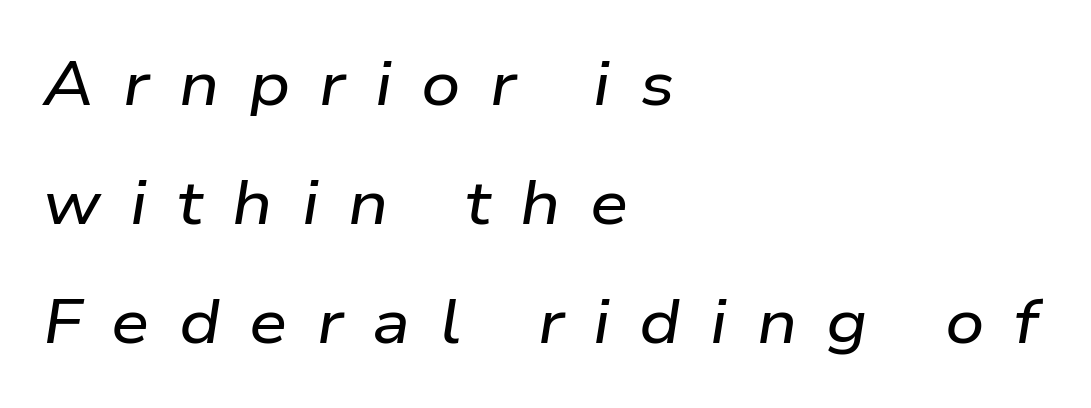
The image shows 61 px wide type, italic (leaning right); set left-aligned, loose line spacing (1.95x), unusually wide letter spacing (+0.48 em), not underlined; low stroke contrast and a medium x-height.
